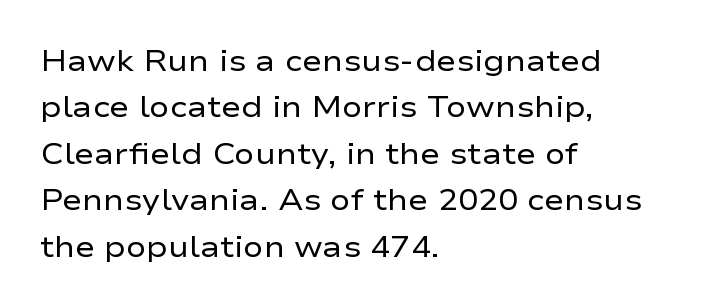
{"serif": "no", "italic": "no", "bold": "no", "weight": "regular", "width": "wide", "stroke_contrast": "low", "x_height": "medium", "monospaced": "no", "underline": "no", "align": "left", "line_spacing": "normal", "line_spacing_ratio": 1.55, "letter_spacing": "normal", "letter_spacing_em": 0.0, "glyph_px": 30}
